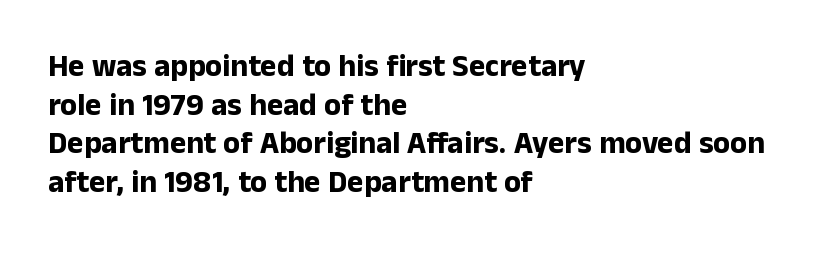
In CSS terms this would be text-align: left. A full-strength bold gives these letters their thick strokes. The rendering keeps characters at their native spacing. Stroke terminals: plain, sans-serif. Posture: straight, roman, zero tilt. Decoration check: the copy has no underline.
